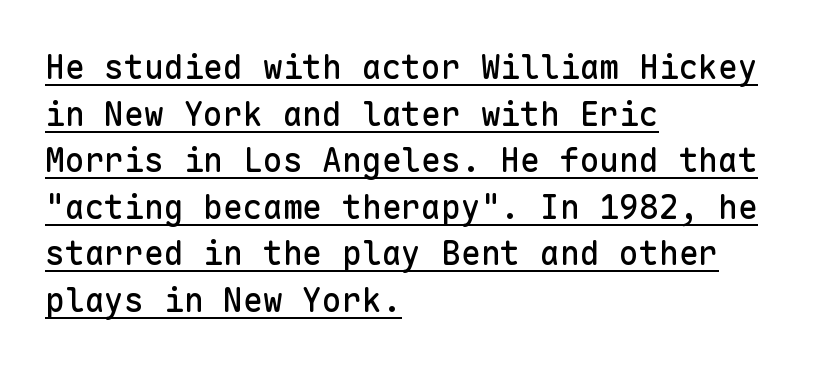
{"serif": "no", "italic": "no", "width": "normal", "stroke_contrast": "low", "x_height": "medium", "monospaced": "yes", "underline": "yes", "align": "left", "line_spacing": "normal", "line_spacing_ratio": 1.41, "letter_spacing": "normal", "letter_spacing_em": 0.0, "glyph_px": 33}
